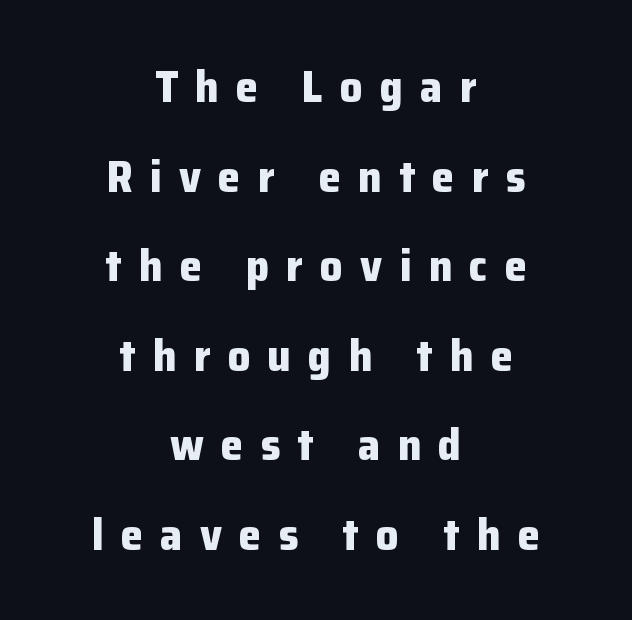
The leading is generous, giving the passage an open texture. The face used here is proportionally spaced, like ordinary book or web type. As a designer I'd log this as weight 700, bold. Notice how the stems are strictly vertical — no italics here. The tracking reads as deliberately expanded to a designer's eye. The letters carry no serifs — their stems end cleanly without finishing strokes.
